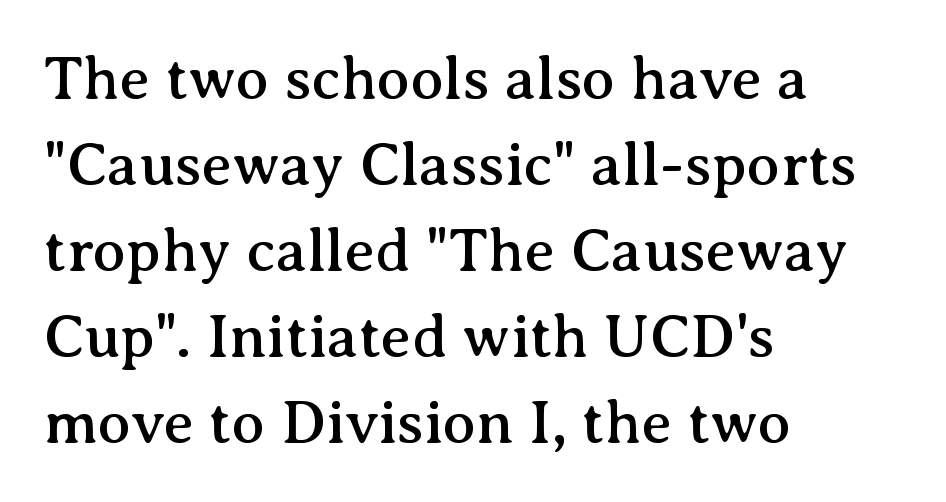
Q: Is the text italic (slanted)? A: No, it is upright.
Q: Is the typeface a serif or a sans-serif typeface? A: Serif.
Q: Is the text underlined? A: No.
Q: How is the paragraph aligned? A: Left-aligned.
Q: Is the spacing between letters normal or unusually wide? A: Normal.
Q: Is the spacing between lines tight, normal or loose? A: Normal.
Q: Width (condensed, normal, or wide)? A: Normal.
Q: Stroke contrast? A: Medium.
Q: x-height? A: Medium.
Q: Monospaced? A: No.
